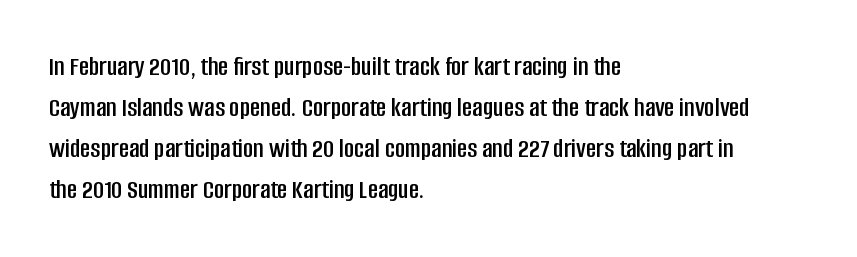
The foot of each line stays bare and open. It's the straight-up-and-down kind of type. The passage shown is typed in a proportional face where columns would drift. Note: no serifs on the glyphs.
